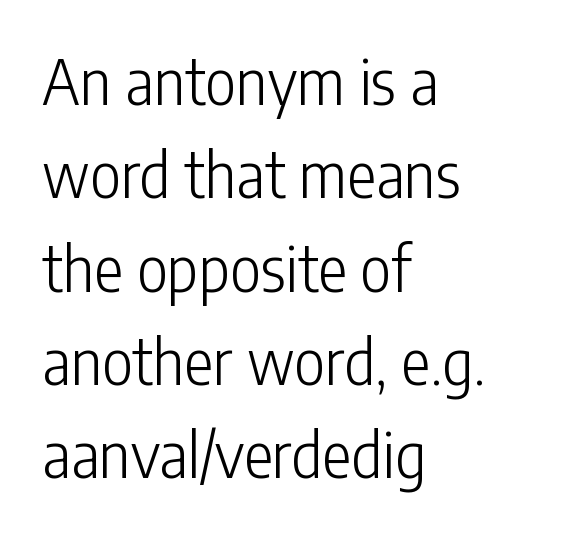
{"serif": "no", "italic": "no", "bold": "no", "weight": "light", "width": "condensed", "stroke_contrast": "low", "x_height": "medium", "monospaced": "no", "underline": "no", "align": "left", "line_spacing": "normal", "line_spacing_ratio": 1.53, "letter_spacing": "normal", "letter_spacing_em": 0.0, "glyph_px": 61}
